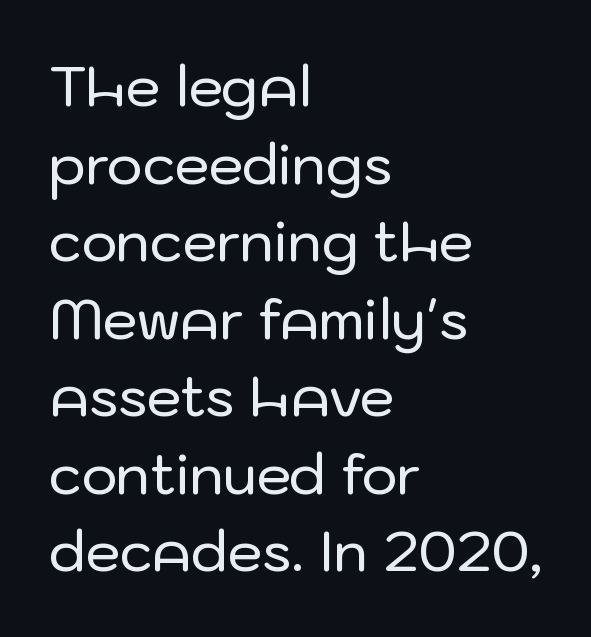
{"serif": "no", "italic": "no", "width": "normal", "stroke_contrast": "low", "x_height": "medium", "monospaced": "no", "underline": "no", "align": "left", "line_spacing": "normal", "line_spacing_ratio": 1.41, "letter_spacing": "normal", "letter_spacing_em": 0.0, "glyph_px": 55}
